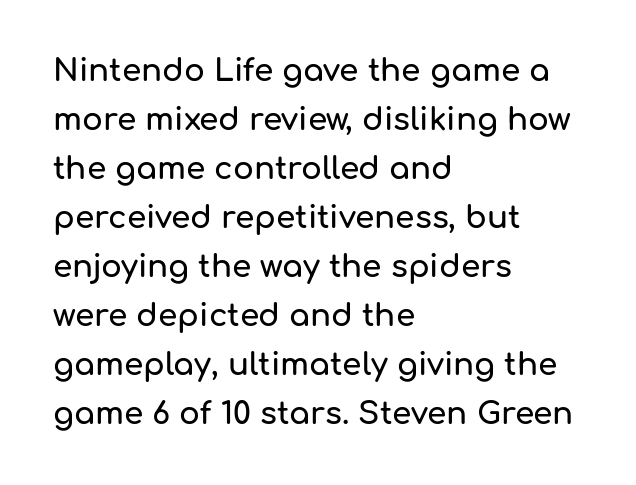
Q: Is the text italic (slanted)? A: No, it is upright.
Q: Is the typeface a serif or a sans-serif typeface? A: Sans-serif.
Q: Is the text underlined? A: No.
Q: How is the paragraph aligned? A: Left-aligned.
Q: Is the spacing between letters normal or unusually wide? A: Normal.
Q: Is the spacing between lines tight, normal or loose? A: Normal.
Q: Width (condensed, normal, or wide)? A: Normal.
Q: Stroke contrast? A: Low.
Q: x-height? A: Medium.
Q: Monospaced? A: No.
